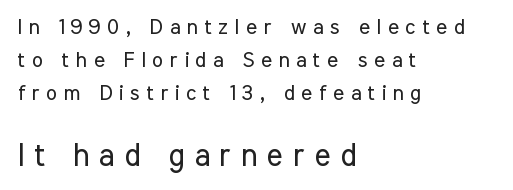
{"serif": "no", "italic": "no", "bold": "no", "weight": "regular", "width": "condensed", "stroke_contrast": "low", "x_height": "medium", "monospaced": "no", "underline": "no", "align": "left", "line_spacing": "normal", "line_spacing_ratio": 1.57, "letter_spacing": "wide", "letter_spacing_em": 0.31, "larger_block": "second", "size_ratio": 1.48, "glyph_px": 31}
